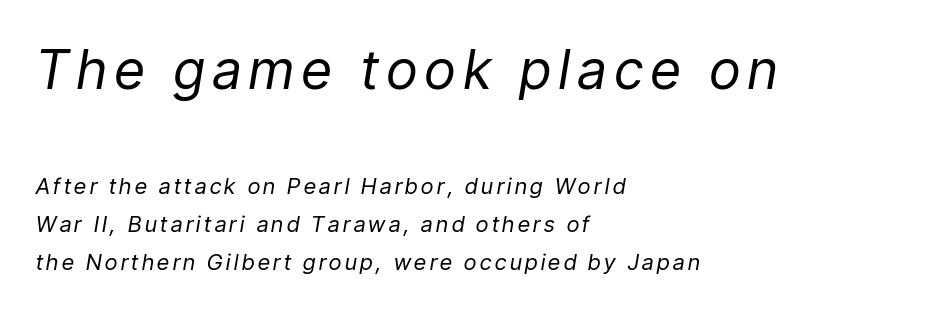
Q: Is the text bold? A: No.
Q: Is the text italic (slanted)? A: Yes, it leans right by about 9 degrees.
Q: Is the text underlined? A: No.
Q: How is the paragraph aligned? A: Left-aligned.
Q: Which block of text is set in a larger size, the first (top) or the second (bottom)? A: The first (top) one.
Q: Width (condensed, normal, or wide)? A: Condensed.
Q: Stroke contrast? A: Low.
Q: x-height? A: Medium.
Q: Monospaced? A: No.
